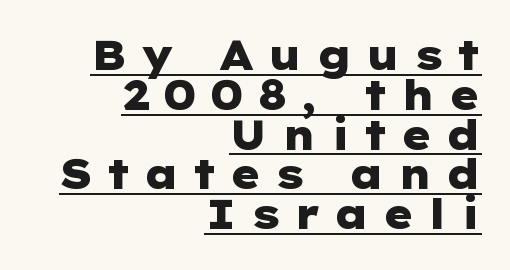
Q: Is the text bold? A: Yes.
Q: Is the text italic (slanted)? A: No, it is upright.
Q: Is the typeface a serif or a sans-serif typeface? A: Sans-serif.
Q: Is the text underlined? A: Yes.
Q: How is the paragraph aligned? A: Right-aligned.
Q: Is the spacing between letters normal or unusually wide? A: Unusually wide.
Q: Is the spacing between lines tight, normal or loose? A: Tight.
Q: Width (condensed, normal, or wide)? A: Wide.
Q: Stroke contrast? A: Low.
Q: x-height? A: Medium.
